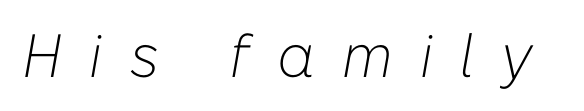
Q: Is the text bold? A: No.
Q: Is the text italic (slanted)? A: Yes, it leans right by about 10 degrees.
Q: Is the text underlined? A: No.
Q: Is the spacing between letters normal or unusually wide? A: Unusually wide.
Q: Width (condensed, normal, or wide)? A: Normal.
Q: Stroke contrast? A: Low.
Q: x-height? A: Medium.
Q: Monospaced? A: No.
